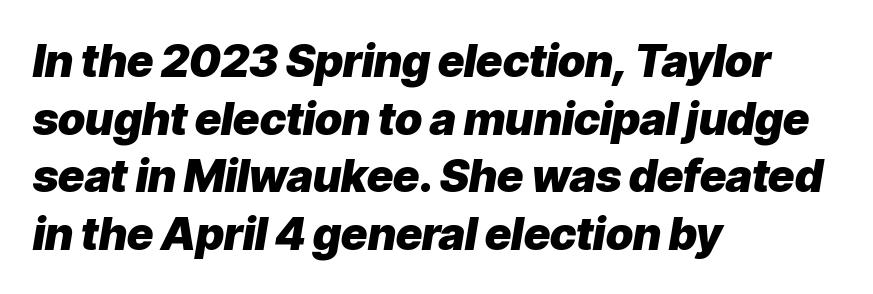
The image shows 45 px heavy type, italic (leaning right); set left-aligned, normal line spacing (1.28x), normal letter spacing, not underlined; low stroke contrast and a medium x-height.
